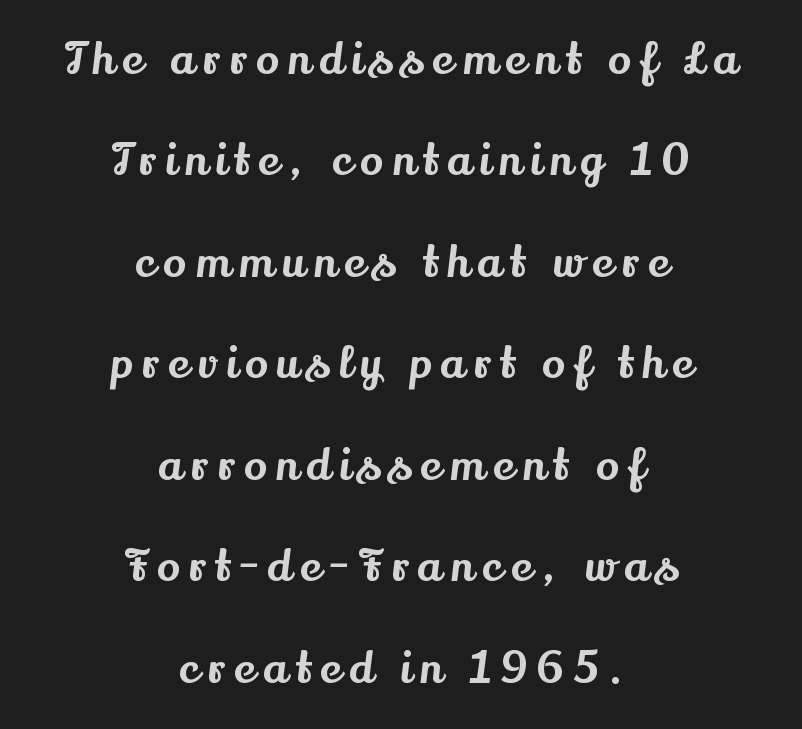
The image shows 43 px serif type; set centered, loose line spacing (2.36x), unusually wide letter spacing (+0.21 em), not underlined; medium stroke contrast and a small x-height.
